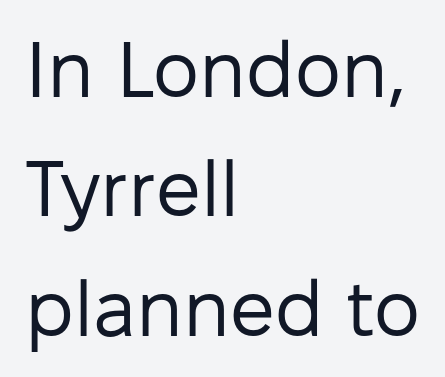
Q: Is the text bold? A: No.
Q: Is the text italic (slanted)? A: No, it is upright.
Q: Is the typeface a serif or a sans-serif typeface? A: Sans-serif.
Q: Is the text underlined? A: No.
Q: How is the paragraph aligned? A: Left-aligned.
Q: Is the spacing between letters normal or unusually wide? A: Normal.
Q: Is the spacing between lines tight, normal or loose? A: Normal.
Q: Width (condensed, normal, or wide)? A: Normal.
Q: Stroke contrast? A: Low.
Q: x-height? A: Medium.
Q: Monospaced? A: No.
